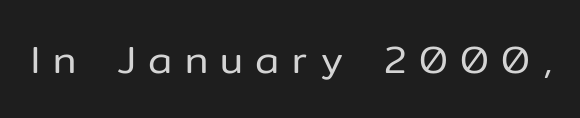
The image shows 39 px regular-weight sans-serif type, upright; set unusually wide letter spacing (+0.32 em), not underlined; low stroke contrast and a medium x-height.
